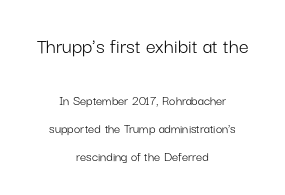
The image shows 22 px text type, upright; set centered, loose line spacing (1.98x), normal letter spacing, not underlined; the first (top) block is 1.57x larger.
